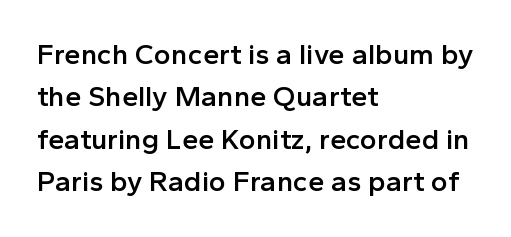
Q: Is the text bold? A: Semi-bold.
Q: Is the text italic (slanted)? A: No, it is upright.
Q: Is the typeface a serif or a sans-serif typeface? A: Sans-serif.
Q: Is the text underlined? A: No.
Q: How is the paragraph aligned? A: Left-aligned.
Q: Is the spacing between letters normal or unusually wide? A: Normal.
Q: Is the spacing between lines tight, normal or loose? A: Normal.
Q: Width (condensed, normal, or wide)? A: Normal.
Q: x-height? A: Medium.
Q: Monospaced? A: No.
